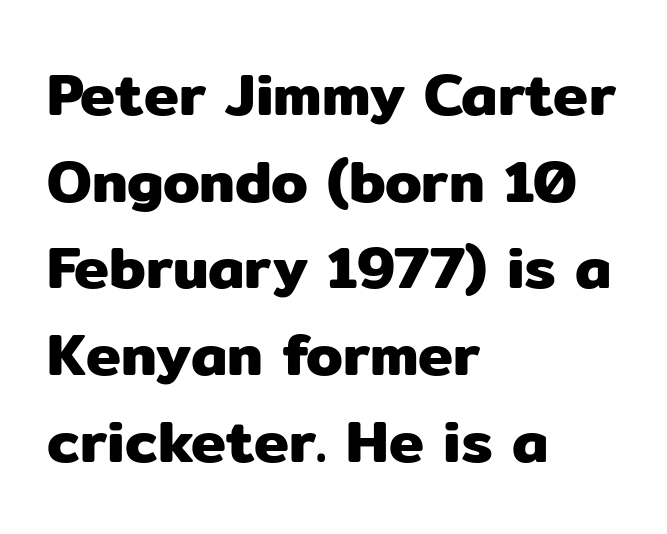
Q: Is the text italic (slanted)? A: No, it is upright.
Q: Is the typeface a serif or a sans-serif typeface? A: Sans-serif.
Q: Is the text underlined? A: No.
Q: How is the paragraph aligned? A: Left-aligned.
Q: Is the spacing between letters normal or unusually wide? A: Normal.
Q: Is the spacing between lines tight, normal or loose? A: Normal.
Q: Width (condensed, normal, or wide)? A: Normal.
Q: Stroke contrast? A: Low.
Q: x-height? A: Medium.
Q: Monospaced? A: No.
